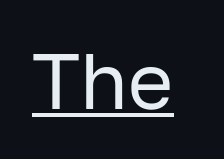
The image shows 78 px regular-weight sans-serif type, upright; set normal letter spacing, underlined; low stroke contrast and a medium x-height.
